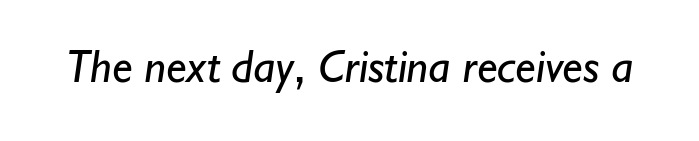
Note: no serifs on the glyphs. A light-to-regular cut is what we see here. This rendering features lettering with no underline. In terms of letterspacing, this is plain default setting.
